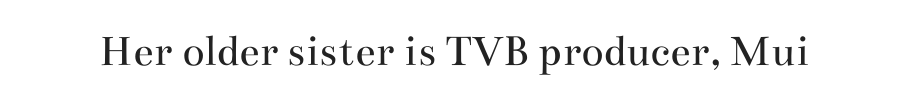
Does the lettering tilt? It doesn't — this is upright. Compared with typical body copy, the letter spacing here is the same. Stroke terminals: seriffed. Decoration check: the copy has no underline. The typesetting does not lean heavy: it is not bold.
